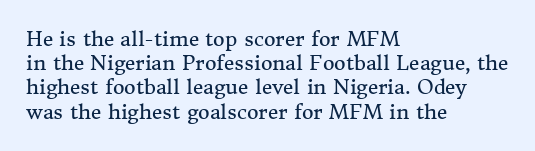
Q: Is the text bold? A: No.
Q: Is the text italic (slanted)? A: No, it is upright.
Q: Is the text underlined? A: No.
Q: How is the paragraph aligned? A: Left-aligned.
Q: Is the spacing between letters normal or unusually wide? A: Normal.
